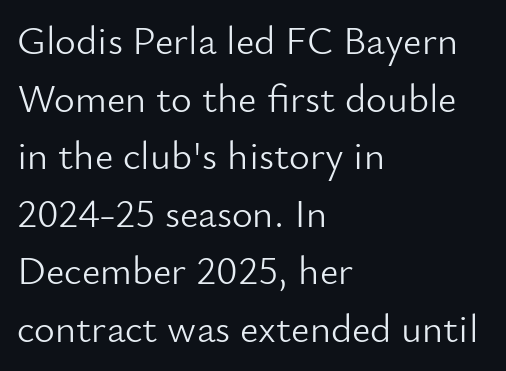
No extra ink here — the face is not bold. The setting favours the left margin, as ordinary paragraphs usually do. Upright lettering throughout. Leading: standard.
